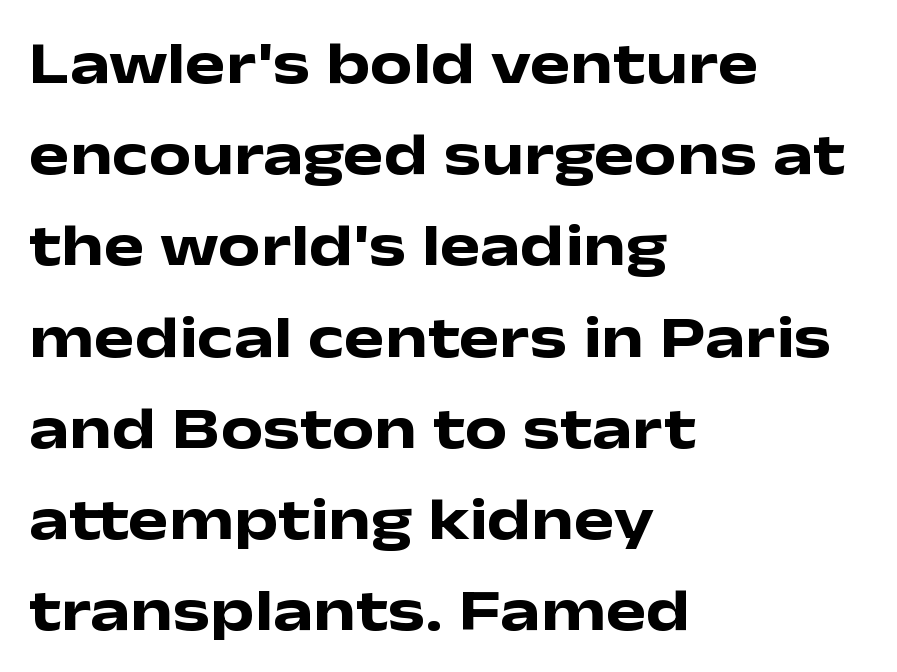
The image shows 60 px heavy, wide sans-serif type, upright; set left-aligned, normal line spacing (1.52x), normal letter spacing, not underlined; low stroke contrast and a medium x-height.
